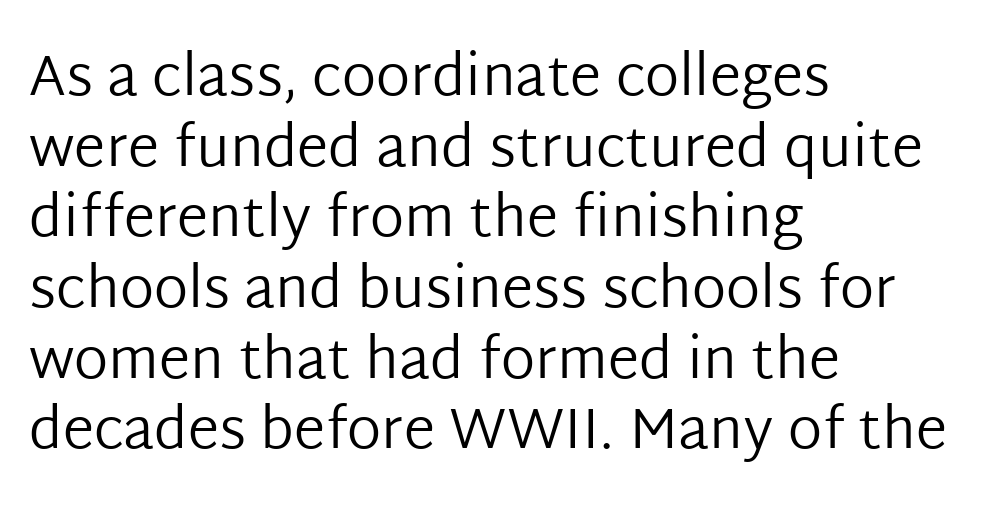
Q: Is the text bold? A: No.
Q: Is the text italic (slanted)? A: No, it is upright.
Q: Is the typeface a serif or a sans-serif typeface? A: Sans-serif.
Q: Is the text underlined? A: No.
Q: How is the paragraph aligned? A: Left-aligned.
Q: Is the spacing between letters normal or unusually wide? A: Normal.
Q: Width (condensed, normal, or wide)? A: Normal.
Q: Stroke contrast? A: Low.
Q: x-height? A: Medium.
Q: Monospaced? A: No.
